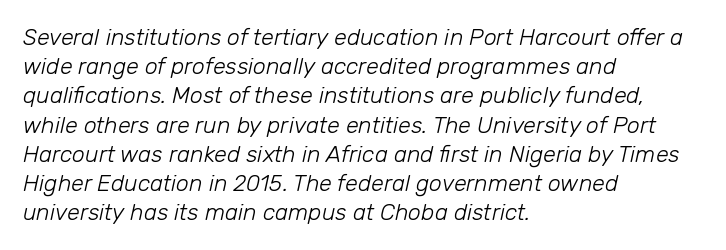
The image shows 23 px text type, italic (leaning right); set left-aligned, normal line spacing (1.27x), normal letter spacing, not underlined.
